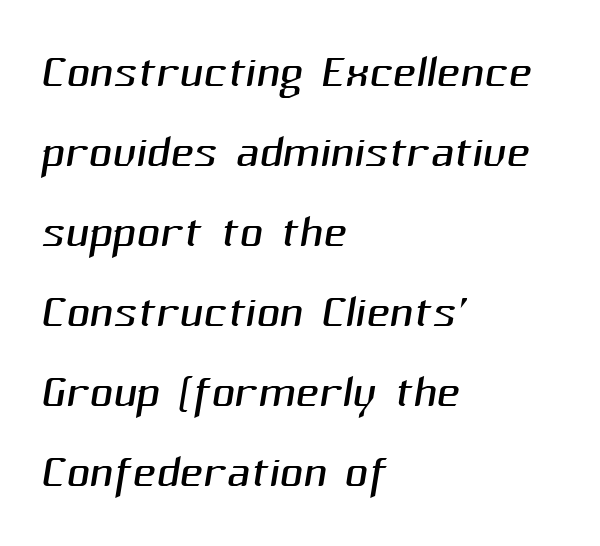
The image shows 65 px light sans-serif type; set left-aligned, line spacing 1.23x, normal letter spacing, not underlined; medium stroke contrast and a medium x-height.
